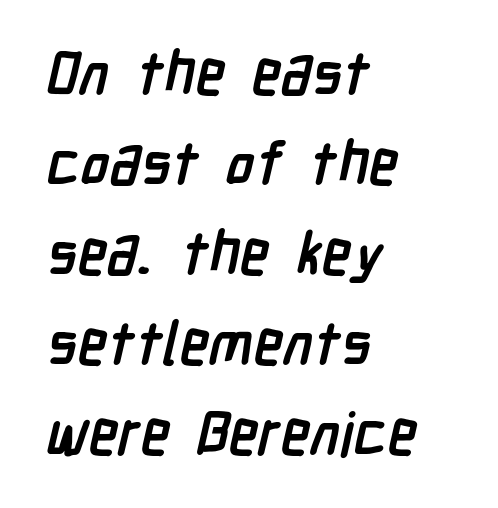
{"serif": "no", "bold": "yes", "weight": "semibold", "width": "condensed", "stroke_contrast": "low", "x_height": "medium", "monospaced": "no", "underline": "no", "align": "left", "line_spacing": "normal", "line_spacing_ratio": 1.5, "letter_spacing": "normal", "letter_spacing_em": 0.0, "glyph_px": 60}
